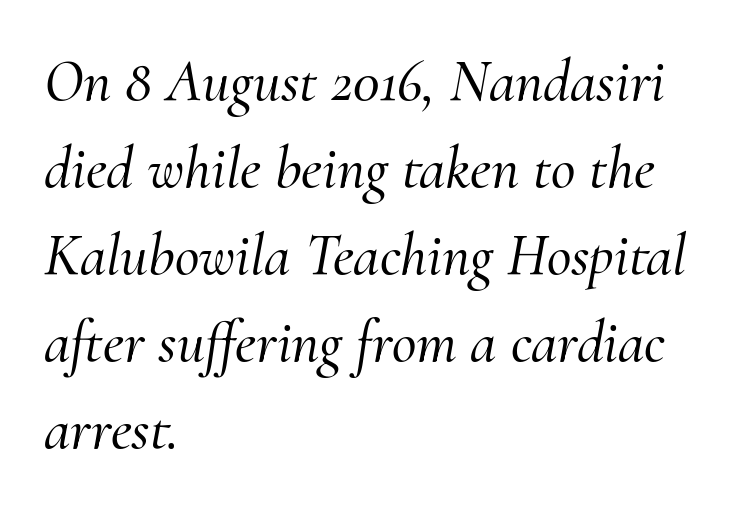
The image shows 60 px serif type, italic (leaning right); set left-aligned, normal line spacing (1.45x), normal letter spacing, not underlined; medium stroke contrast and a small x-height.
